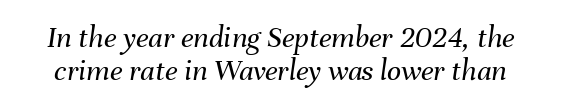
Weight: regular or lighter. Character widths vary here, with narrow letters taking less room than wide ones. Italic: yes, the glyphs are oblique. Bare-footed words on every line. Leading: reduced.
